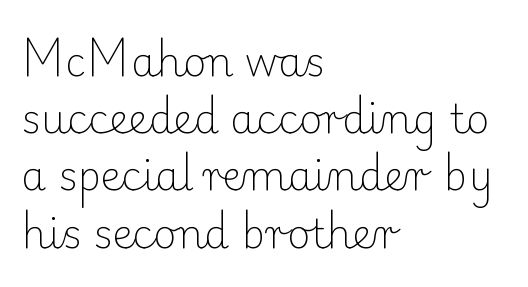
Caption: standard tracking, unaltered. Type without underlining. You could not count columns in this text — the font is proportionally spaced. It's the straight-up-and-down kind of type.
